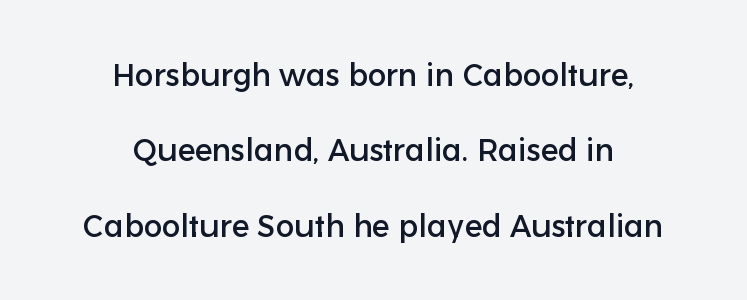
Q: Is the text italic (slanted)? A: No, it is upright.
Q: Is the typeface a serif or a sans-serif typeface? A: Sans-serif.
Q: Is the text underlined? A: No.
Q: How is the paragraph aligned? A: Centered.
Q: Is the spacing between letters normal or unusually wide? A: Normal.
Q: Is the spacing between lines tight, normal or loose? A: Loose.
Q: Width (condensed, normal, or wide)? A: Normal.
Q: Stroke contrast? A: Low.
Q: x-height? A: Medium.
Q: Monospaced? A: No.
